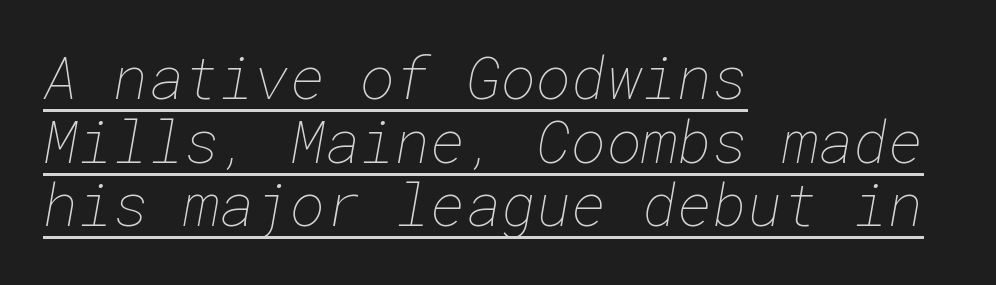
The image shows 60 px thin type; set left-aligned, tight line spacing (1.06x), normal letter spacing, underlined; low stroke contrast and a medium x-height.
